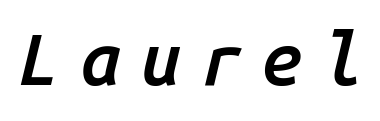
Q: Is the text bold? A: Semi-bold.
Q: Is the text italic (slanted)? A: Yes, it leans right by about 14 degrees.
Q: Is the text underlined? A: No.
Q: Is the spacing between letters normal or unusually wide? A: Unusually wide.
Q: Width (condensed, normal, or wide)? A: Normal.
Q: Stroke contrast? A: Low.
Q: x-height? A: Medium.
Q: Monospaced? A: Yes.
